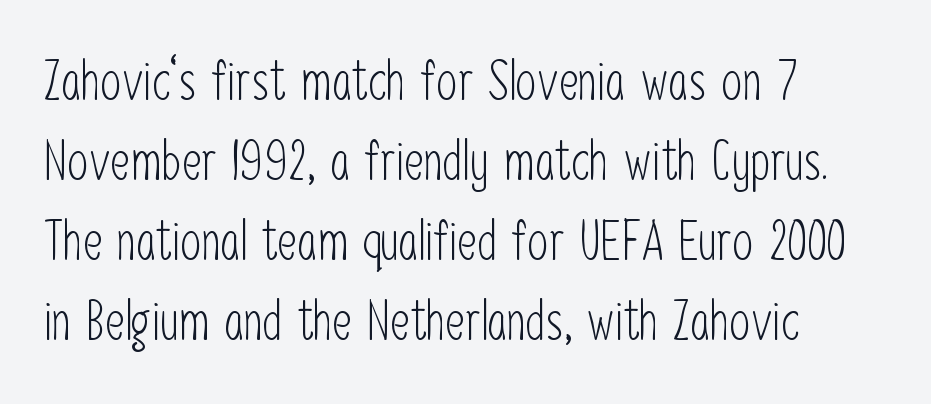
The image shows 54 px light, condensed sans-serif type, upright; set left-aligned, normal line spacing (1.48x), normal letter spacing, not underlined; low stroke contrast and a medium x-height.
